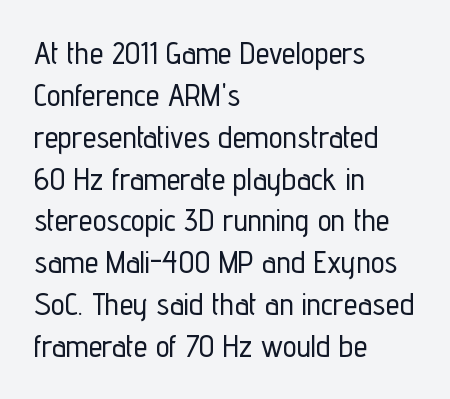
The image shows 31 px condensed sans-serif type, upright; set left-aligned, normal line spacing (1.35x), normal letter spacing, not underlined; low stroke contrast and a medium x-height.
